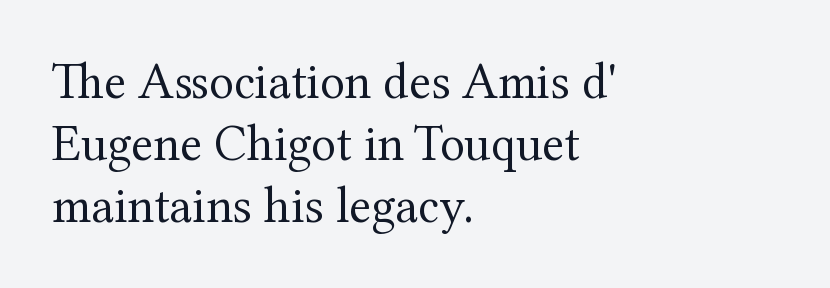
Q: Is the text bold? A: No.
Q: Is the text italic (slanted)? A: No, it is upright.
Q: Is the typeface a serif or a sans-serif typeface? A: Serif.
Q: Is the text underlined? A: No.
Q: How is the paragraph aligned? A: Left-aligned.
Q: Is the spacing between letters normal or unusually wide? A: Normal.
Q: Width (condensed, normal, or wide)? A: Normal.
Q: Stroke contrast? A: Medium.
Q: x-height? A: Medium.
Q: Monospaced? A: No.
